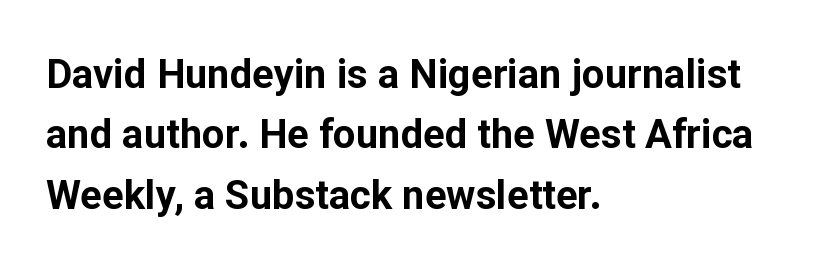
Q: Is the text bold? A: Yes.
Q: Is the text italic (slanted)? A: No, it is upright.
Q: Is the typeface a serif or a sans-serif typeface? A: Sans-serif.
Q: Is the text underlined? A: No.
Q: How is the paragraph aligned? A: Left-aligned.
Q: Is the spacing between letters normal or unusually wide? A: Normal.
Q: Is the spacing between lines tight, normal or loose? A: Normal.
Q: Width (condensed, normal, or wide)? A: Normal.
Q: Stroke contrast? A: Low.
Q: x-height? A: Medium.
Q: Monospaced? A: No.
